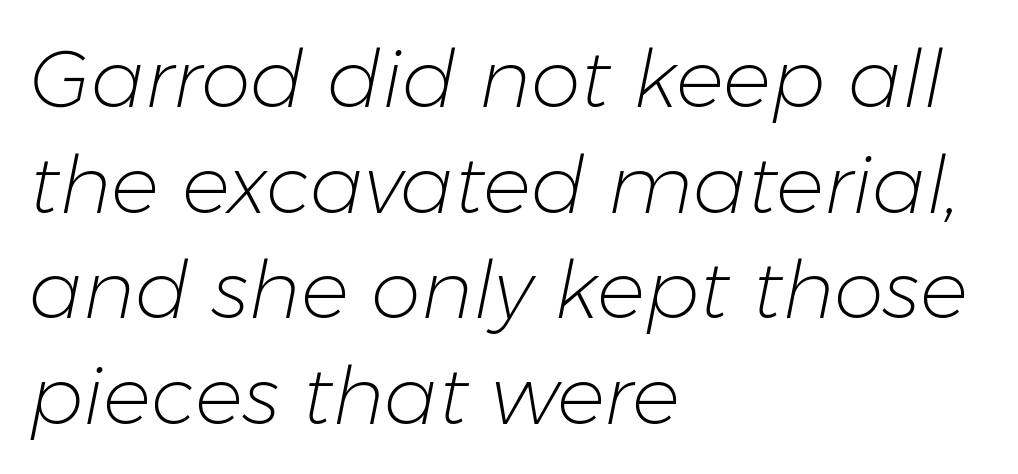
Q: Is the text bold? A: No.
Q: Is the text italic (slanted)? A: Yes, it leans right by about 11 degrees.
Q: Is the text underlined? A: No.
Q: How is the paragraph aligned? A: Left-aligned.
Q: Is the spacing between letters normal or unusually wide? A: Normal.
Q: Is the spacing between lines tight, normal or loose? A: Normal.
Q: Width (condensed, normal, or wide)? A: Normal.
Q: Stroke contrast? A: Low.
Q: x-height? A: Medium.
Q: Monospaced? A: No.
